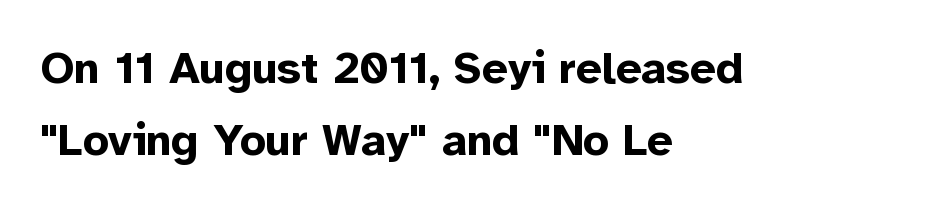
The image shows 45 px bold sans-serif type, upright; set left-aligned, normal line spacing (1.61x), normal letter spacing, not underlined; low stroke contrast and a medium x-height.
